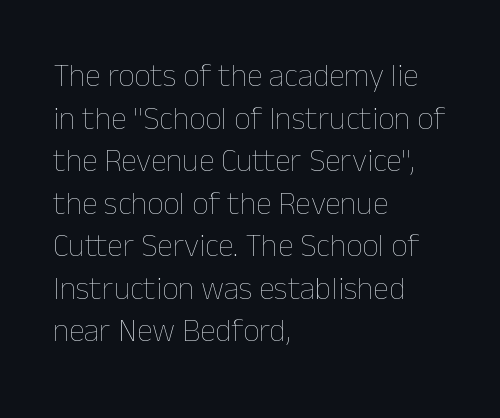
{"italic": "no", "bold": "no", "weight": "thin", "width": "normal", "stroke_contrast": "low", "x_height": "medium", "monospaced": "no", "underline": "no", "align": "left", "line_spacing": "normal", "line_spacing_ratio": 1.33, "letter_spacing": "normal", "letter_spacing_em": 0.0, "glyph_px": 32}
